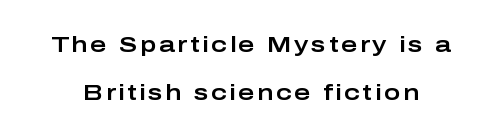
{"italic": "no", "underline": "no", "line_spacing": "loose", "line_spacing_ratio": 2.16, "glyph_px": 22}
